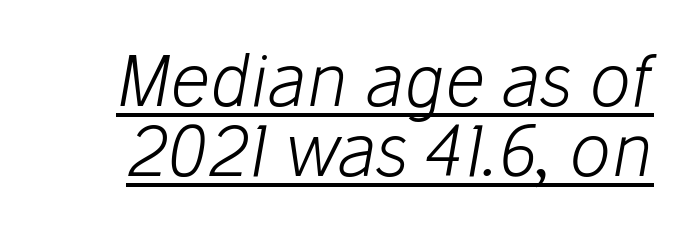
The image shows 70 px light type, italic (leaning right); set tight line spacing (1.0x), normal letter spacing, underlined; low stroke contrast and a medium x-height.
